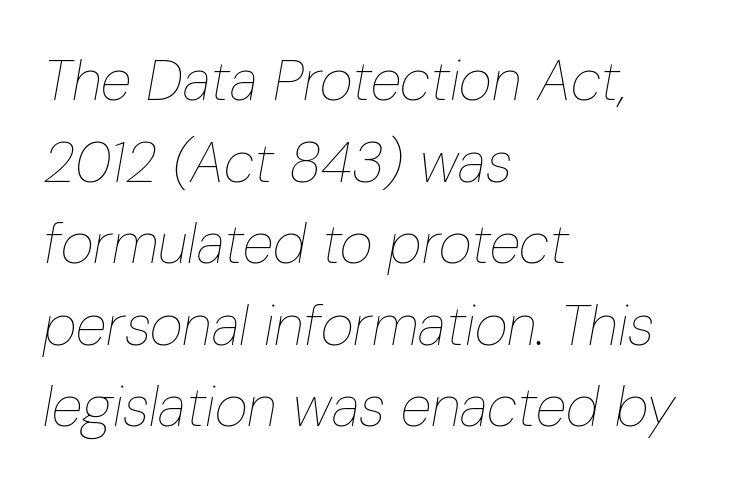
The image shows 57 px thin, condensed type, italic (leaning right); set left-aligned, normal line spacing (1.43x), normal letter spacing, not underlined; low stroke contrast and a medium x-height.
